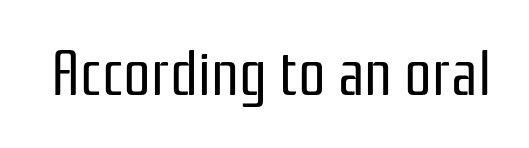
Varying glyph widths throughout — classic text-font behaviour. The horizontal fit of the characters is conventional and even. Only glyphs here, with clear space below each row. A typesetter would mark this as roman, not italic. Weight class: somewhere from thin through regular.
